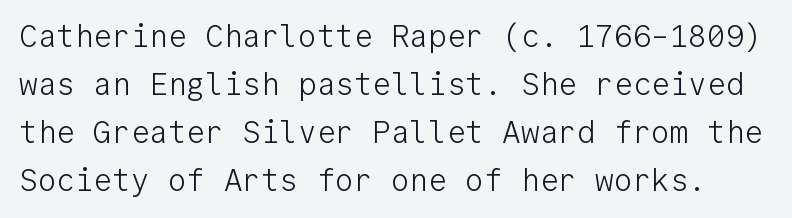
Q: Is the text bold? A: No.
Q: Is the text italic (slanted)? A: No, it is upright.
Q: Is the typeface a serif or a sans-serif typeface? A: Sans-serif.
Q: Is the text underlined? A: No.
Q: Is the spacing between letters normal or unusually wide? A: Normal.
Q: Is the spacing between lines tight, normal or loose? A: Normal.
Q: Width (condensed, normal, or wide)? A: Normal.
Q: Stroke contrast? A: Low.
Q: x-height? A: Medium.
Q: Monospaced? A: Yes.
